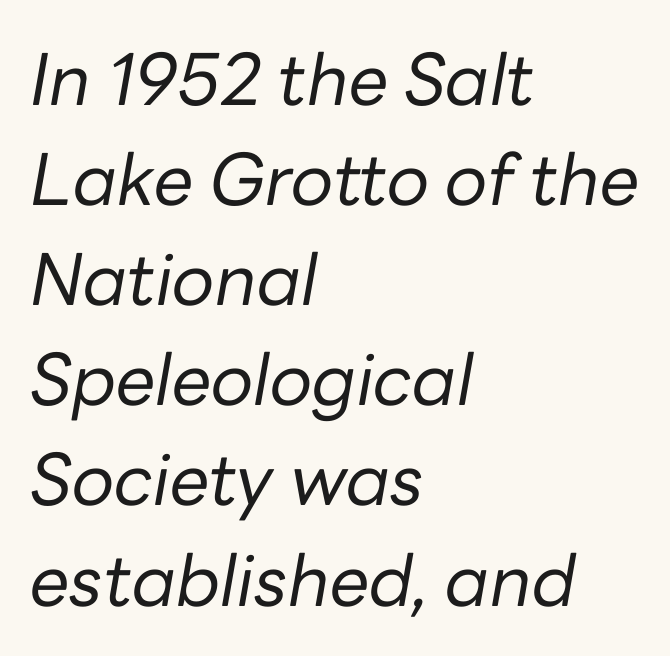
Anything drawn beneath the words? Only blank space. If you measured baseline to baseline, you'd find a middling distance. Looks like regular typesetting: each glyph gets only the width it needs. Where is the straight margin? On the left. Nothing heavy about these letters — not bold at all. The letters are slanted; this is an italic face.
